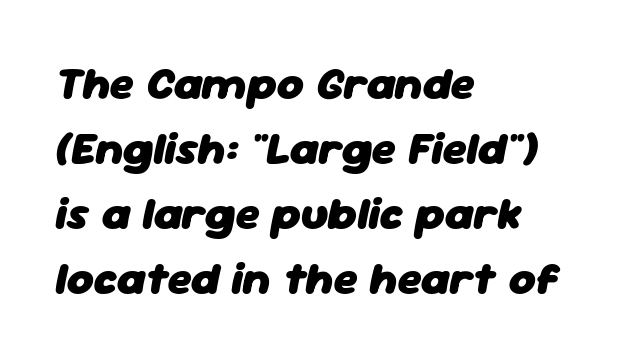
{"italic": "yes", "lean": "right", "slant_degrees": 11, "bold": "yes", "weight": "heavy", "width": "normal", "stroke_contrast": "low", "x_height": "medium", "monospaced": "no", "underline": "no", "align": "left", "line_spacing": "normal", "line_spacing_ratio": 1.41, "letter_spacing": "normal", "letter_spacing_em": 0.0, "glyph_px": 46}
